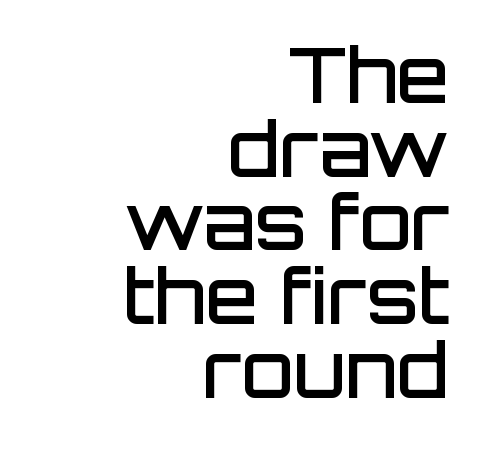
How are the letters spaced? Ordinarily, with no added tracking. This is the regular roman posture of the typeface. The setting favours the right margin, as signatures and pull-quotes sometimes do. Typographic density is moderately raised because the face is semibold. Regarding serifs, this sample does without them. Plain, unruled lines of type.
